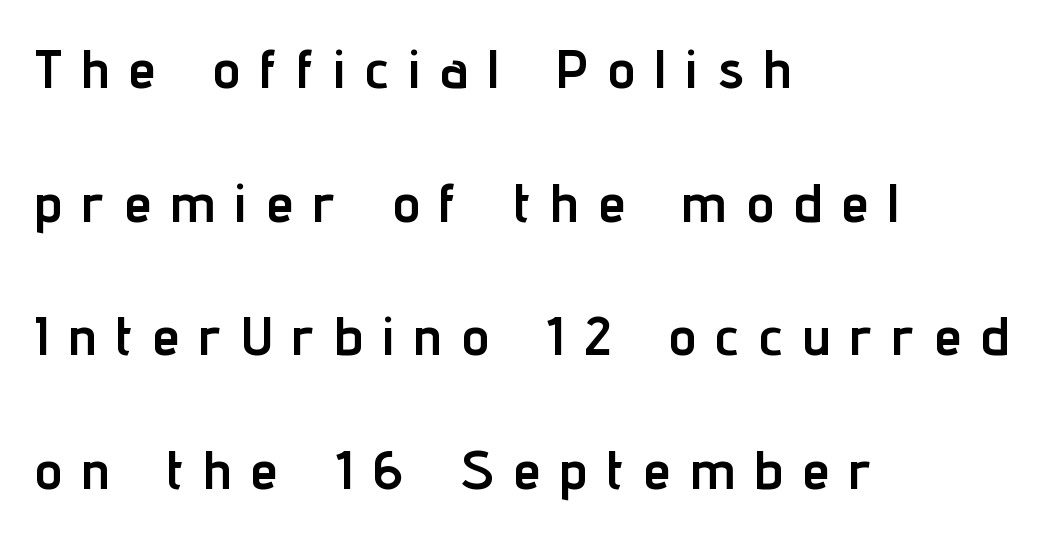
{"serif": "no", "italic": "no", "bold": "yes", "weight": "semibold", "width": "condensed", "stroke_contrast": "low", "x_height": "medium", "monospaced": "no", "underline": "no", "align": "left", "line_spacing": "loose", "line_spacing_ratio": 2.43, "letter_spacing": "wide", "letter_spacing_em": 0.37, "glyph_px": 55}
